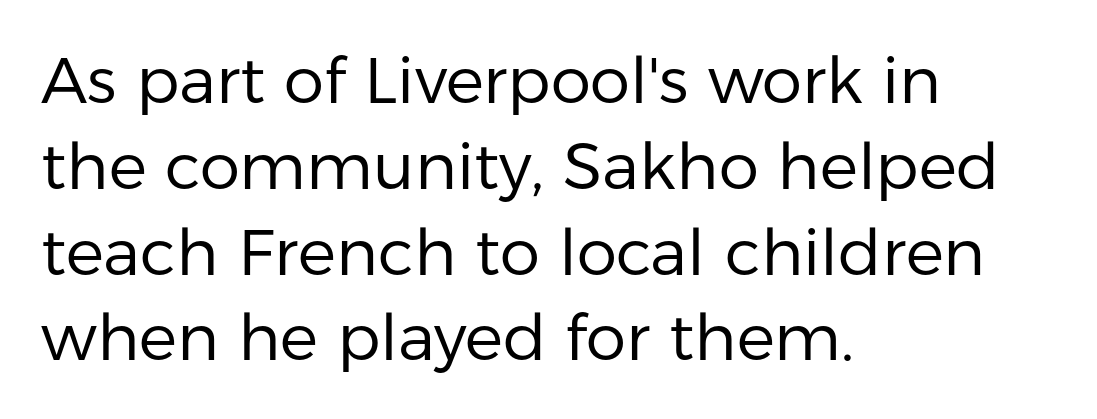
The weight tops out at a normal text grade. What's the leading like? Ordinary, nothing unusual. The rag falls on the right side of this text block. Each word holds together tightly as a unit, with standard inter-letter gaps.
